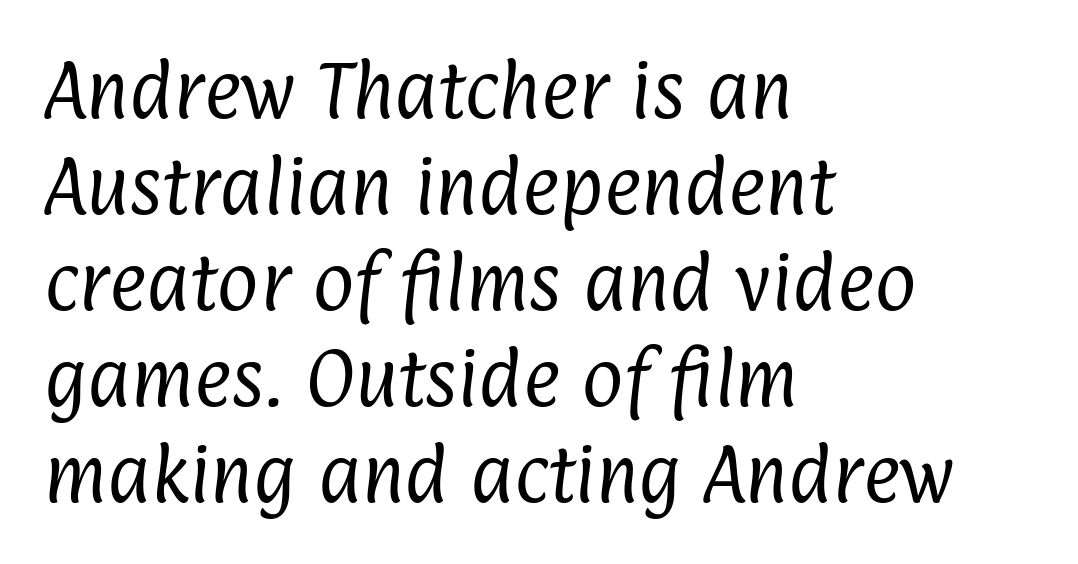
Q: Is the text bold? A: No.
Q: Is the typeface a serif or a sans-serif typeface? A: Sans-serif.
Q: Is the text underlined? A: No.
Q: How is the paragraph aligned? A: Left-aligned.
Q: Is the spacing between letters normal or unusually wide? A: Normal.
Q: Is the spacing between lines tight, normal or loose? A: Normal.
Q: Width (condensed, normal, or wide)? A: Condensed.
Q: Stroke contrast? A: Low.
Q: x-height? A: Medium.
Q: Monospaced? A: No.
